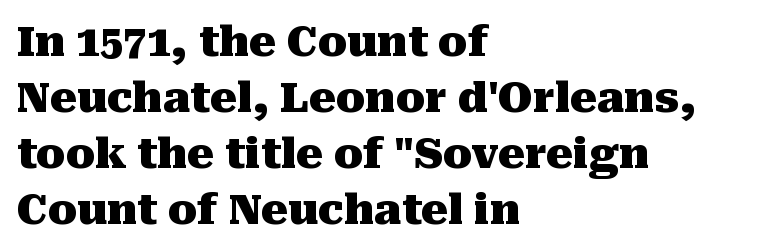
{"serif": "yes", "italic": "no", "bold": "yes", "weight": "heavy", "width": "normal", "stroke_contrast": "medium", "x_height": "medium", "monospaced": "no", "underline": "no", "align": "left", "line_spacing": "normal", "line_spacing_ratio": 1.33, "letter_spacing": "normal", "letter_spacing_em": 0.0, "glyph_px": 42}
